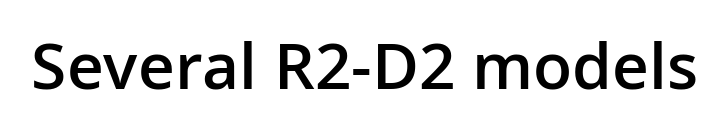
Q: Is the text bold? A: Semi-bold.
Q: Is the text italic (slanted)? A: No, it is upright.
Q: Is the typeface a serif or a sans-serif typeface? A: Sans-serif.
Q: Is the text underlined? A: No.
Q: Is the spacing between letters normal or unusually wide? A: Normal.
Q: Width (condensed, normal, or wide)? A: Normal.
Q: Stroke contrast? A: Low.
Q: x-height? A: Medium.
Q: Monospaced? A: No.
